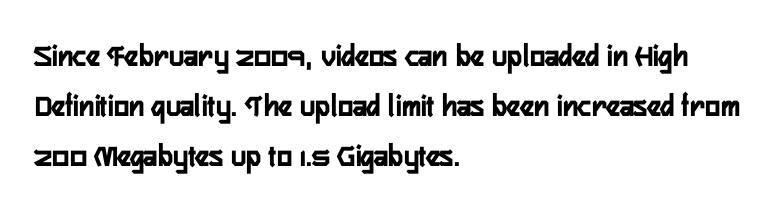
Q: Is the text italic (slanted)? A: No, it is upright.
Q: Is the typeface a serif or a sans-serif typeface? A: Sans-serif.
Q: Is the text underlined? A: No.
Q: How is the paragraph aligned? A: Left-aligned.
Q: Is the spacing between letters normal or unusually wide? A: Normal.
Q: Is the spacing between lines tight, normal or loose? A: Normal.
Q: Width (condensed, normal, or wide)? A: Condensed.
Q: Stroke contrast? A: Low.
Q: x-height? A: Medium.
Q: Monospaced? A: No.
